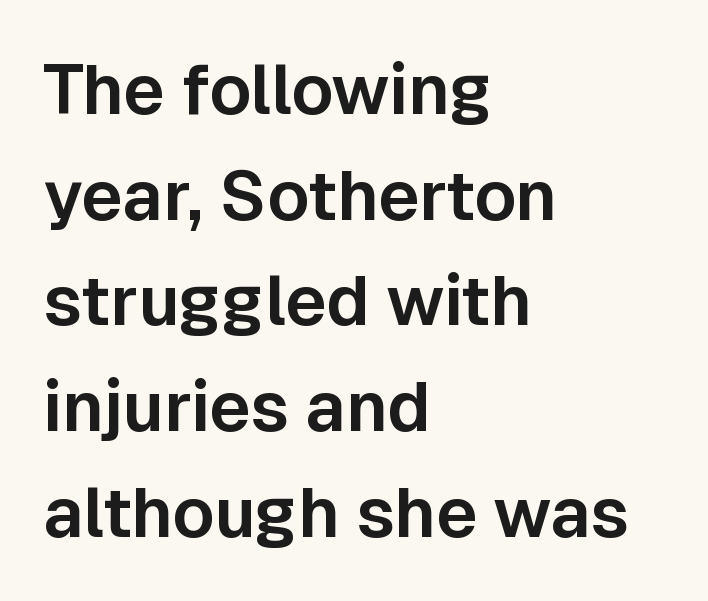
Do the letters lean? They stand straight. Proportional: the letters do not fall into vertical columns. One glance says typical: line gaps are just what's usual. Horizontal alignment here is leftward, the default for most running prose.
